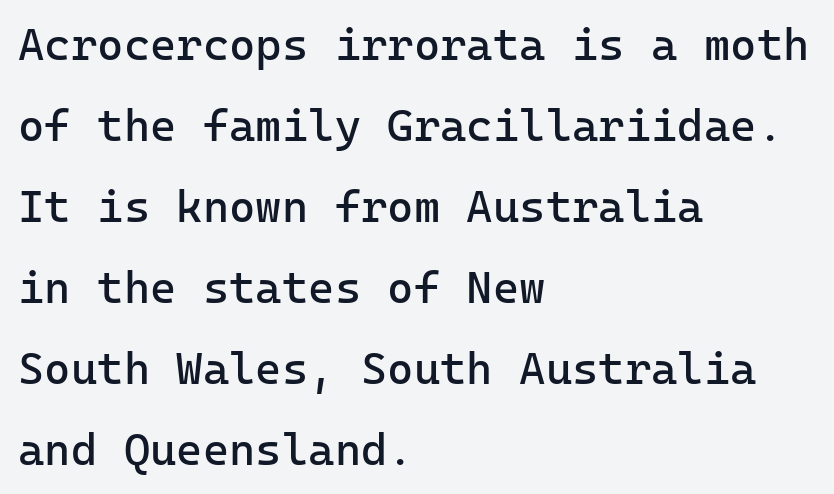
Q: Is the text bold? A: No.
Q: Is the text italic (slanted)? A: No, it is upright.
Q: Is the typeface a serif or a sans-serif typeface? A: Sans-serif.
Q: Is the text underlined? A: No.
Q: How is the paragraph aligned? A: Left-aligned.
Q: Is the spacing between letters normal or unusually wide? A: Normal.
Q: Width (condensed, normal, or wide)? A: Normal.
Q: Stroke contrast? A: Low.
Q: x-height? A: Medium.
